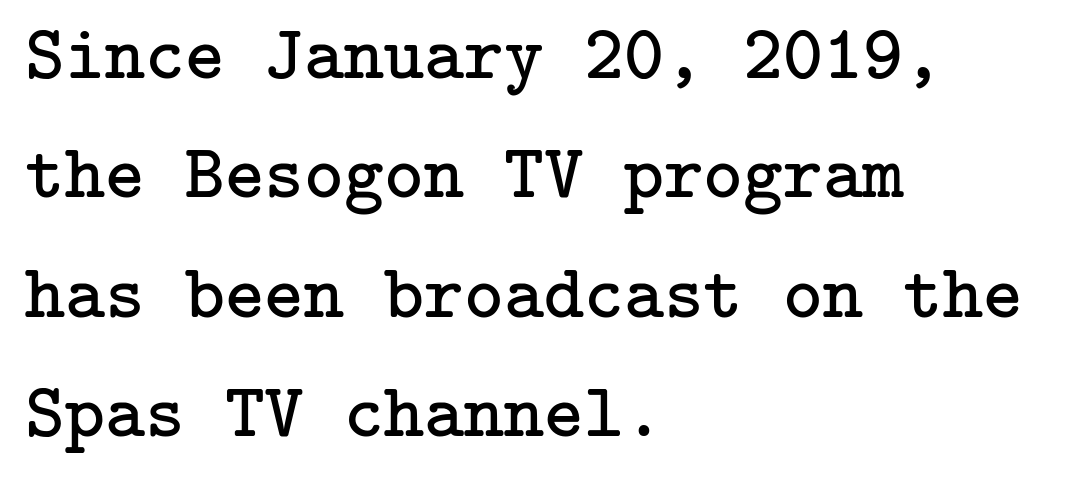
{"serif": "yes", "italic": "no", "bold": "no", "weight": "regular", "width": "normal", "stroke_contrast": "low", "x_height": "medium", "underline": "no", "align": "left", "line_spacing": "normal", "line_spacing_ratio": 1.57, "letter_spacing": "normal", "letter_spacing_em": 0.0, "glyph_px": 76}
